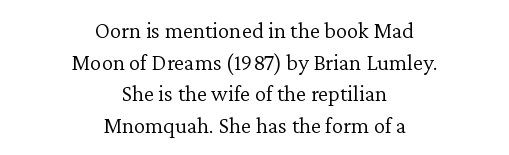
Is this a heavy cut? Hardly; it is regular or lighter. A centered setting, common on invitations and titles, is used for this passage. The specimen omits any rule beneath the text block's lines. The lettering holds an erect, upright posture throughout. Regarding leading, the lines here are spaced in the standard way.
